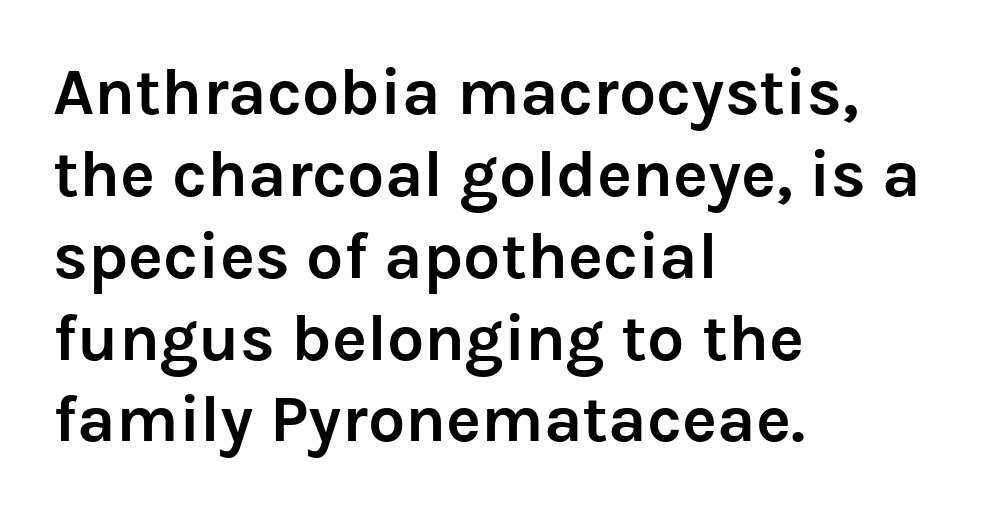
The image shows 66 px semibold sans-serif type, upright; set left-aligned, line spacing 1.24x, normal letter spacing, not underlined; low stroke contrast and a medium x-height.
